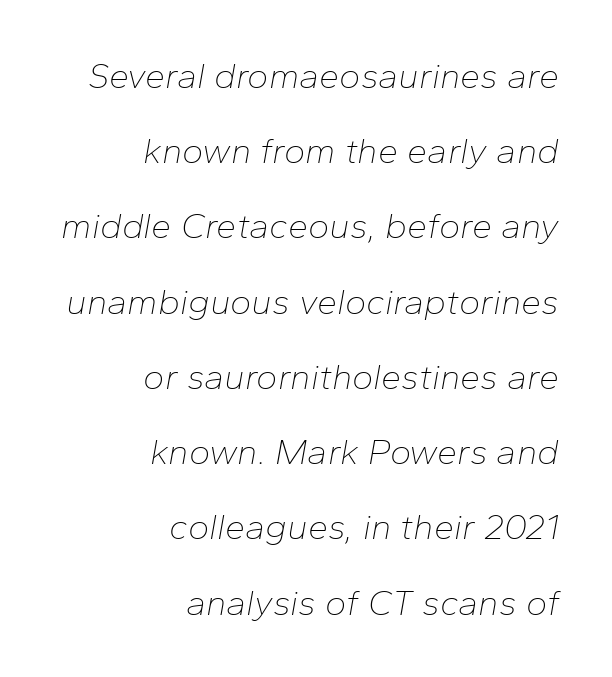
This rendering uses right alignment, leaving the left contour irregular. These lines were composed using italics. Each row of text sits above clean, open space. No letter is thick-stroked: the sample isn't bold.
